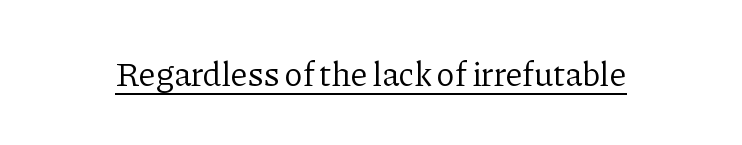
Every word sits above its own underline. Varying glyph widths throughout — classic text-font behaviour. Type style note: has serifs. Think standard paragraph weight, or any step lighter than that.
